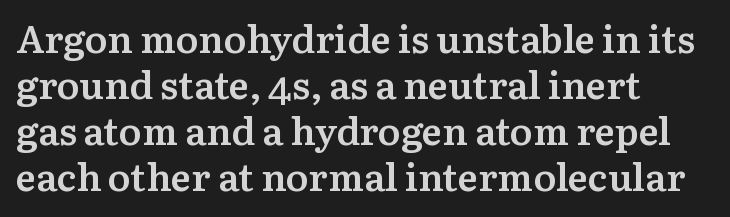
Q: Is the text bold? A: Semi-bold.
Q: Is the text italic (slanted)? A: No, it is upright.
Q: Is the typeface a serif or a sans-serif typeface? A: Serif.
Q: Is the text underlined? A: No.
Q: How is the paragraph aligned? A: Left-aligned.
Q: Is the spacing between letters normal or unusually wide? A: Normal.
Q: Width (condensed, normal, or wide)? A: Normal.
Q: Stroke contrast? A: Medium.
Q: x-height? A: Medium.
Q: Monospaced? A: No.
